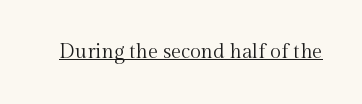
The image shows 20 px text type, upright; set normal letter spacing, underlined.
